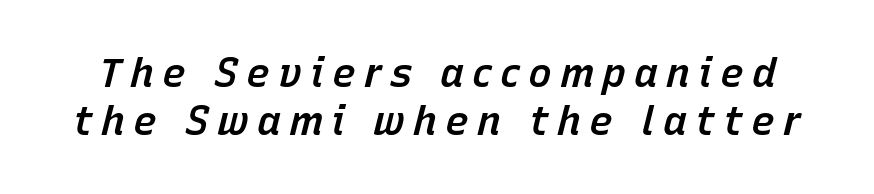
{"italic": "yes", "lean": "right", "slant_degrees": 15, "bold": "semi", "weight": "semibold", "width": "normal", "stroke_contrast": "low", "x_height": "medium", "monospaced": "no", "underline": "no", "line_spacing_ratio": 1.19, "letter_spacing": "wide", "letter_spacing_em": 0.2, "glyph_px": 40}
